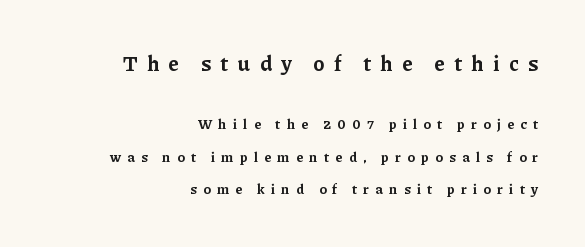
{"italic": "no", "bold": "yes", "underline": "no", "align": "right", "line_spacing": "loose", "line_spacing_ratio": 2.34, "letter_spacing": "wide", "letter_spacing_em": 0.45, "larger_block": "first", "size_ratio": 1.5, "glyph_px": 21}
